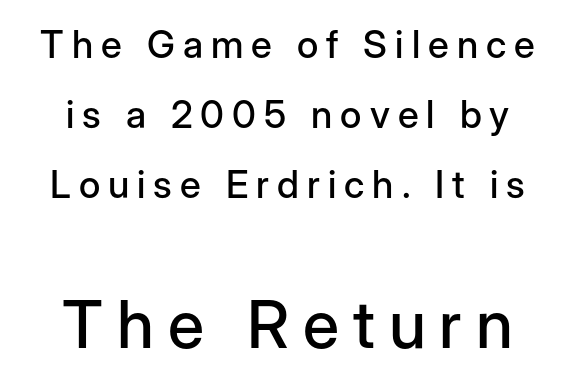
Horizontal alignment here is central, giving a formal, balanced look. Is this a sans? Yes — the strokes have no serifs. Caption: upper text group reduced, lower text group enlarged. The horizontal fit of the characters is loose and conspicuously gappy.
